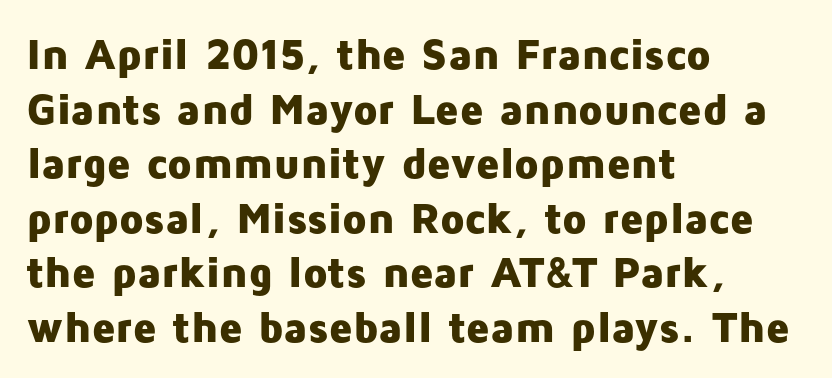
{"serif": "no", "italic": "no", "bold": "yes", "weight": "heavy", "width": "normal", "stroke_contrast": "low", "x_height": "medium", "monospaced": "no", "underline": "no", "align": "left", "line_spacing_ratio": 1.24, "letter_spacing": "normal", "letter_spacing_em": 0.0, "glyph_px": 44}
